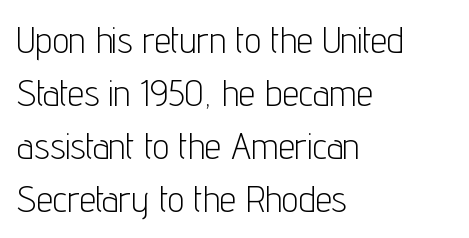
The image shows 37 px light, condensed sans-serif type, upright; set left-aligned, normal line spacing (1.43x), normal letter spacing, not underlined; low stroke contrast and a medium x-height.
